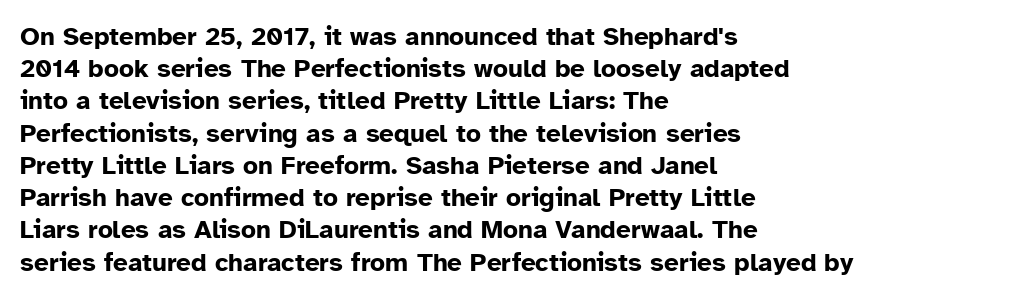
Q: Is the text bold? A: Yes.
Q: Is the text italic (slanted)? A: No, it is upright.
Q: Is the text underlined? A: No.
Q: How is the paragraph aligned? A: Left-aligned.
Q: Is the spacing between letters normal or unusually wide? A: Normal.
